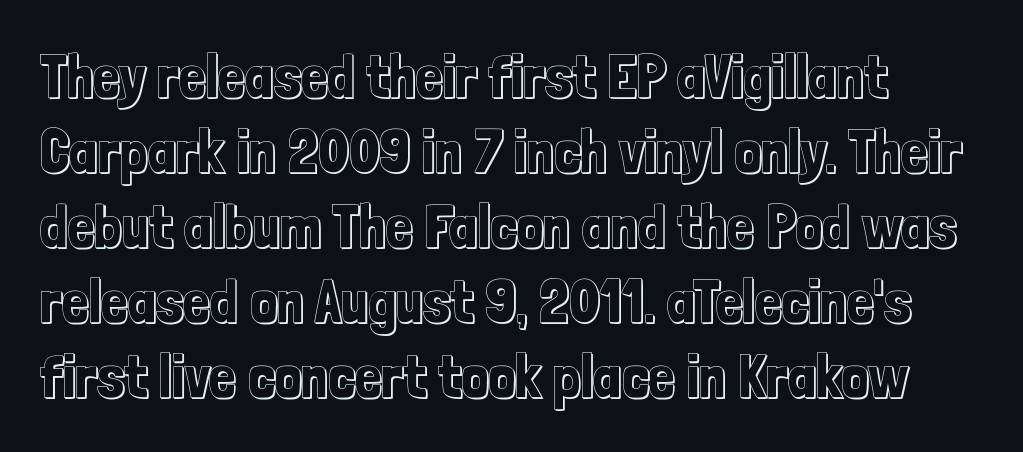
Q: Is the text italic (slanted)? A: No, it is upright.
Q: Is the text underlined? A: No.
Q: How is the paragraph aligned? A: Left-aligned.
Q: Is the spacing between letters normal or unusually wide? A: Normal.
Q: Is the spacing between lines tight, normal or loose? A: Normal.
Q: Width (condensed, normal, or wide)? A: Condensed.
Q: x-height? A: Medium.
Q: Monospaced? A: No.
